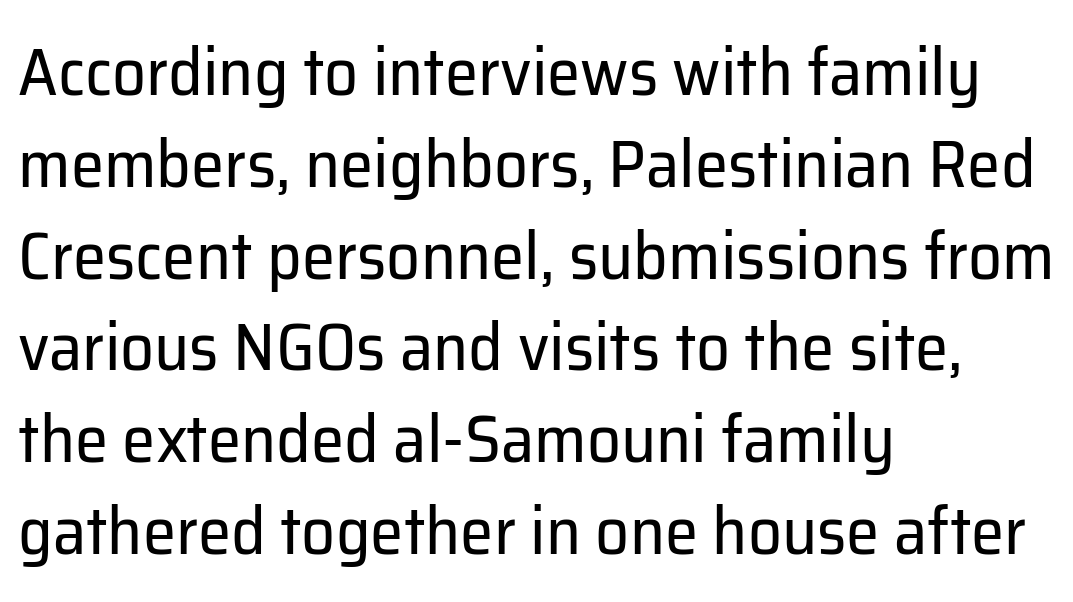
The image shows 67 px regular-weight sans-serif type, upright; set left-aligned, normal line spacing (1.37x), normal letter spacing, not underlined; low stroke contrast and a medium x-height.
